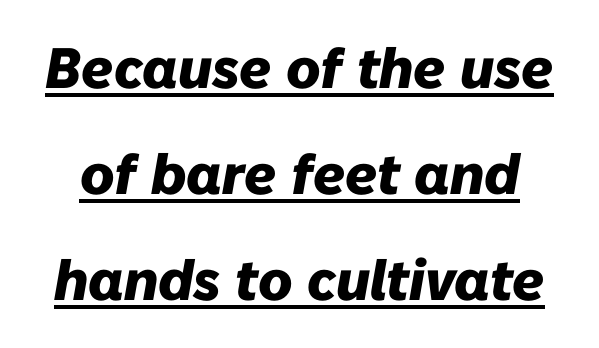
Q: Is the text bold? A: Yes.
Q: Is the text italic (slanted)? A: Yes, it leans right by about 10 degrees.
Q: Is the text underlined? A: Yes.
Q: Is the spacing between letters normal or unusually wide? A: Normal.
Q: Width (condensed, normal, or wide)? A: Normal.
Q: Stroke contrast? A: Low.
Q: x-height? A: Medium.
Q: Monospaced? A: No.
